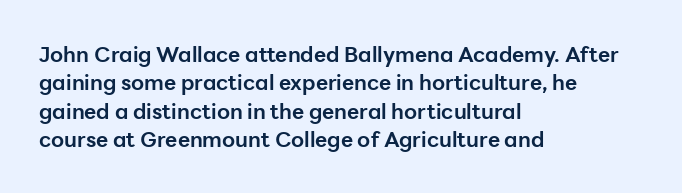
The image shows 21 px bold type, upright; set left-aligned, normal line spacing (1.35x), normal letter spacing, not underlined.
